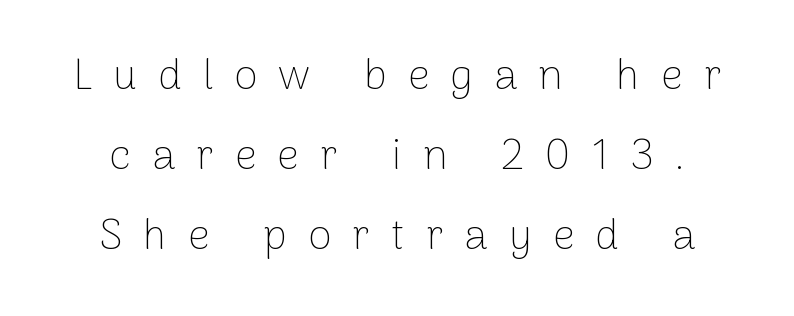
Q: Is the text bold? A: No.
Q: Is the text italic (slanted)? A: No, it is upright.
Q: Is the typeface a serif or a sans-serif typeface? A: Sans-serif.
Q: Is the text underlined? A: No.
Q: How is the paragraph aligned? A: Centered.
Q: Is the spacing between letters normal or unusually wide? A: Unusually wide.
Q: Width (condensed, normal, or wide)? A: Normal.
Q: Stroke contrast? A: Low.
Q: x-height? A: Medium.
Q: Monospaced? A: No.
